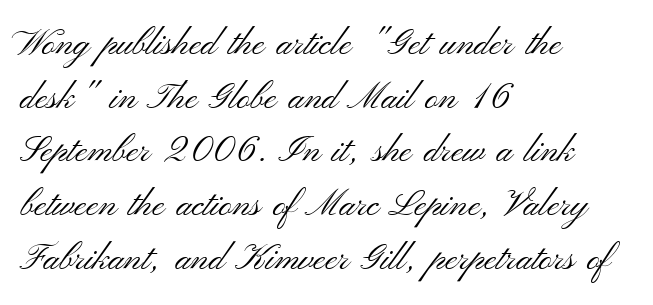
{"serif": "no", "bold": "no", "weight": "light", "width": "wide", "stroke_contrast": "medium", "x_height": "small", "monospaced": "no", "underline": "no", "align": "left", "line_spacing": "normal", "line_spacing_ratio": 1.49, "letter_spacing": "normal", "letter_spacing_em": 0.0, "glyph_px": 36}
